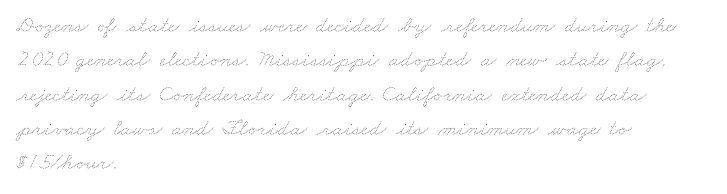
{"bold": "no", "underline": "no", "align": "left", "line_spacing": "normal", "line_spacing_ratio": 1.49, "letter_spacing": "normal", "letter_spacing_em": 0.0, "glyph_px": 23}
